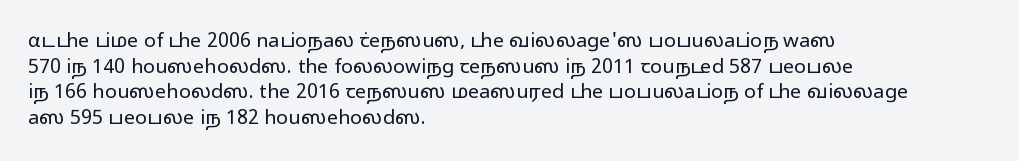
The image shows 20 px text type, upright; set left-aligned, normal line spacing (1.28x), normal letter spacing, not underlined.
